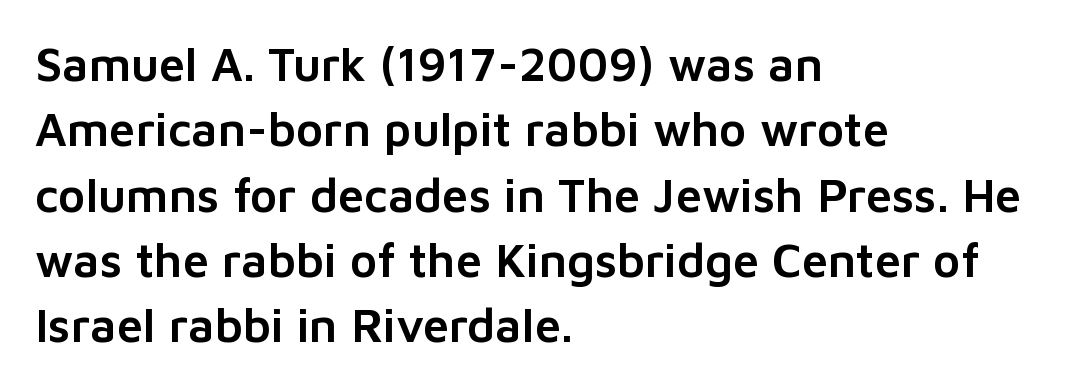
The image shows 47 px sans-serif type, upright; set left-aligned, normal line spacing (1.39x), normal letter spacing, not underlined; low stroke contrast and a medium x-height.
